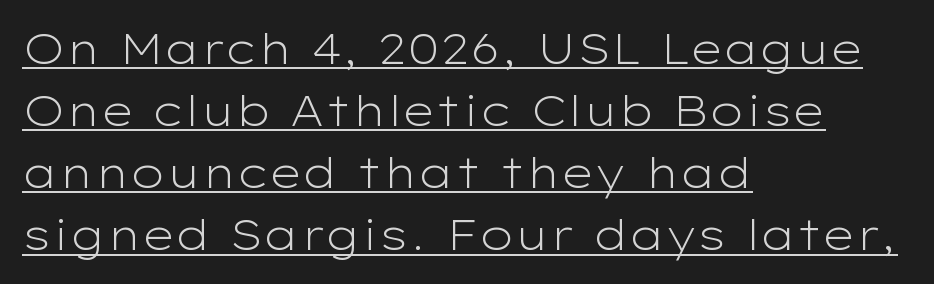
The image shows 42 px light, wide sans-serif type, upright; set left-aligned, normal line spacing (1.48x), normal letter spacing, underlined; low stroke contrast and a medium x-height.
